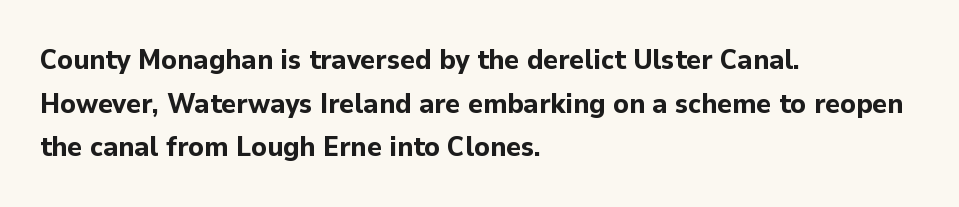
Q: Is the text bold? A: Yes.
Q: Is the text italic (slanted)? A: No, it is upright.
Q: Is the typeface a serif or a sans-serif typeface? A: Sans-serif.
Q: Is the text underlined? A: No.
Q: How is the paragraph aligned? A: Left-aligned.
Q: Is the spacing between letters normal or unusually wide? A: Normal.
Q: Is the spacing between lines tight, normal or loose? A: Normal.
Q: Width (condensed, normal, or wide)? A: Normal.
Q: Stroke contrast? A: Low.
Q: x-height? A: Medium.
Q: Monospaced? A: No.
